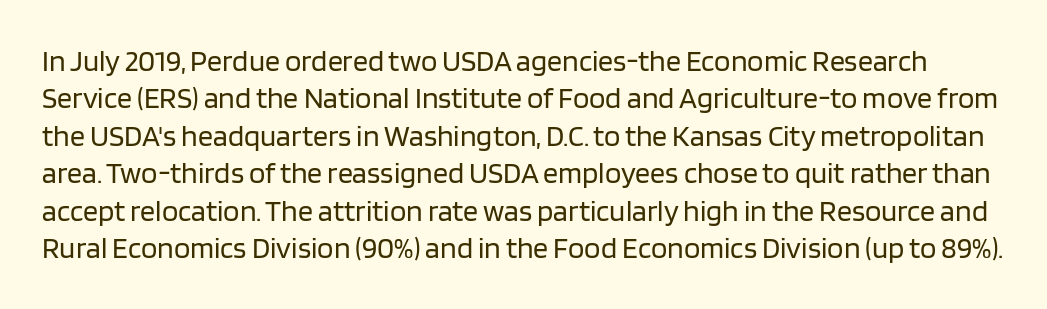
These lines are rendered in a variable-pitch font. Bold? No — there's no thickening of the strokes. Observe the ordinary spacing: letters are neighbours, not strangers. Underlining? Definitely not there. Italic: no, the glyphs are upright roman.
